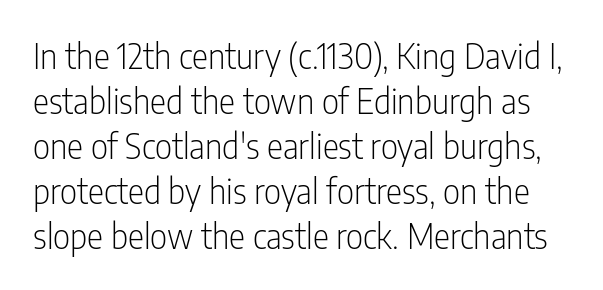
Beneath every word, the page is bare. The designer went with a sans here, leaving each stem footless. Spacing verdict: proportional, widths tailored to each character. Is there any slant? The stems are plumb. The designer left line spacing at the default.
